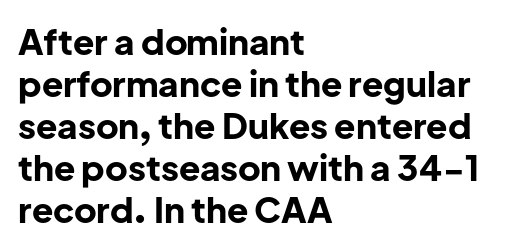
The image shows 35 px bold sans-serif type, upright; set left-aligned, line spacing 1.2x, normal letter spacing, not underlined; low stroke contrast and a medium x-height.
